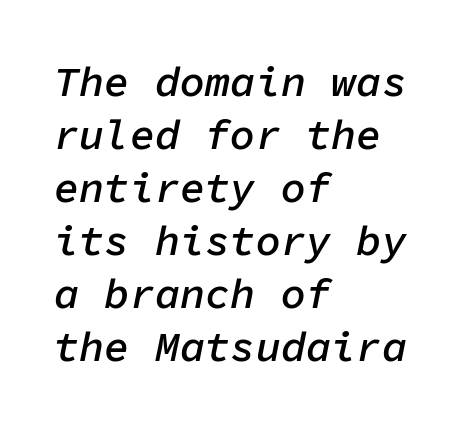
{"italic": "yes", "lean": "right", "slant_degrees": 11, "bold": "semi", "weight": "semibold", "width": "normal", "stroke_contrast": "low", "x_height": "medium", "monospaced": "yes", "underline": "no", "align": "left", "line_spacing": "normal", "line_spacing_ratio": 1.26, "letter_spacing": "normal", "letter_spacing_em": 0.0, "glyph_px": 42}
